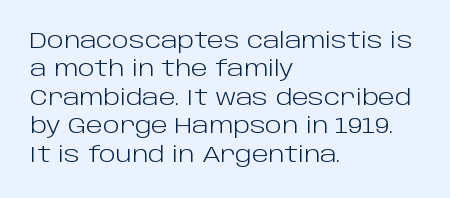
The image shows 22 px text type, upright; set left-aligned, normal line spacing (1.29x), normal letter spacing, not underlined.
